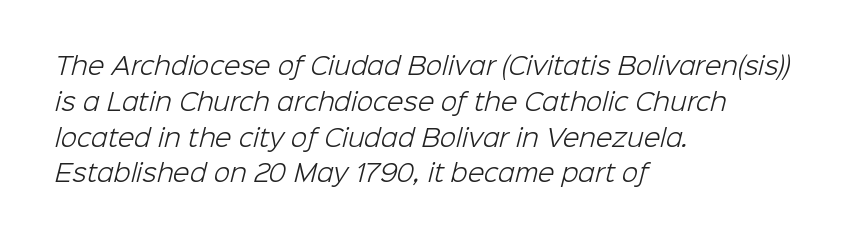
{"bold": "no", "underline": "no", "align": "left", "line_spacing": "normal", "line_spacing_ratio": 1.49, "letter_spacing": "normal", "letter_spacing_em": 0.0, "glyph_px": 24}
